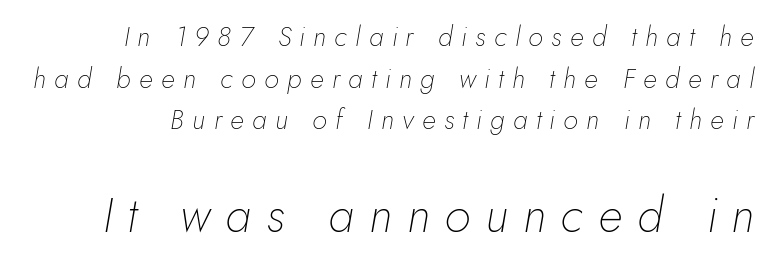
Q: Is the text bold? A: No.
Q: Is the text italic (slanted)? A: Yes, it leans right by about 5 degrees.
Q: Is the text underlined? A: No.
Q: Is the spacing between letters normal or unusually wide? A: Unusually wide.
Q: Is the spacing between lines tight, normal or loose? A: Normal.
Q: Which block of text is set in a larger size, the first (top) or the second (bottom)? A: The second (bottom) one.
Q: Width (condensed, normal, or wide)? A: Normal.
Q: Stroke contrast? A: Low.
Q: x-height? A: Small.
Q: Monospaced? A: No.
